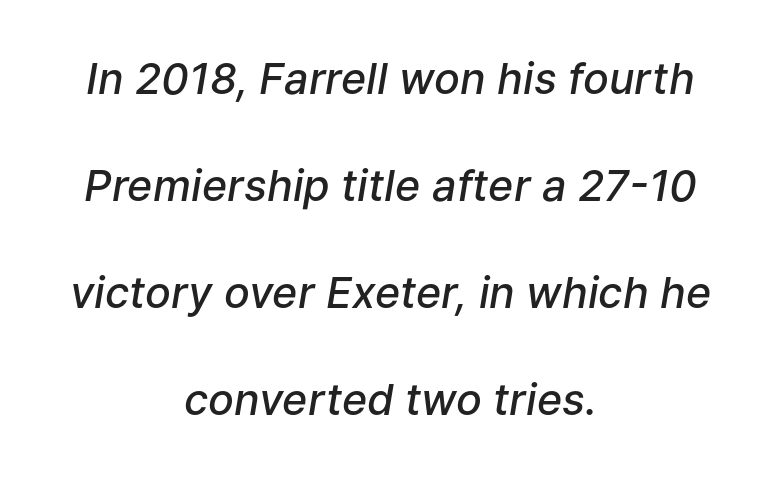
The image shows 43 px semibold type, italic (leaning right); set centered, loose line spacing (2.49x), normal letter spacing, not underlined; low stroke contrast and a medium x-height.
